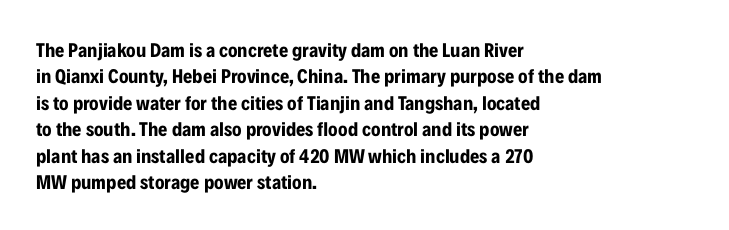
No extra tracking has been applied to these lines. The font is running at its bold setting. Students, observe: this is what conventionally led text looks like. Ascenders rise straight up at ninety degrees.
